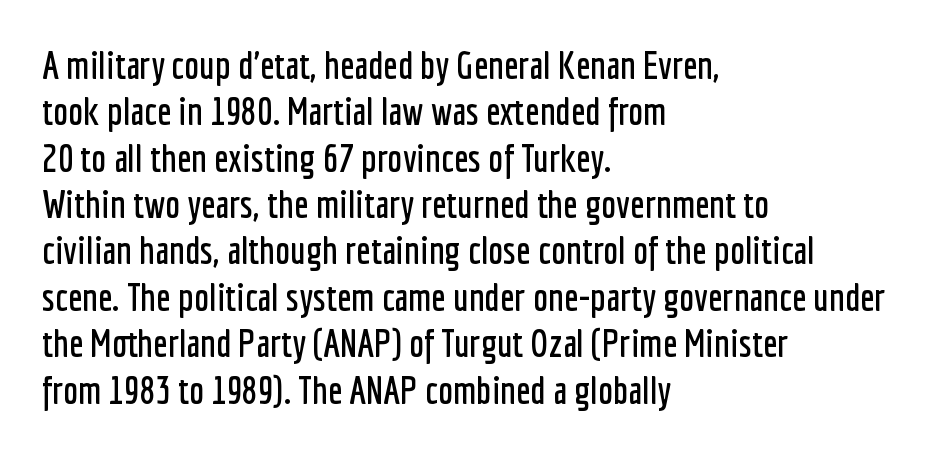
Q: Is the text italic (slanted)? A: No, it is upright.
Q: Is the typeface a serif or a sans-serif typeface? A: Sans-serif.
Q: Is the text underlined? A: No.
Q: How is the paragraph aligned? A: Left-aligned.
Q: Is the spacing between letters normal or unusually wide? A: Normal.
Q: Width (condensed, normal, or wide)? A: Condensed.
Q: Stroke contrast? A: Low.
Q: x-height? A: Medium.
Q: Monospaced? A: No.
